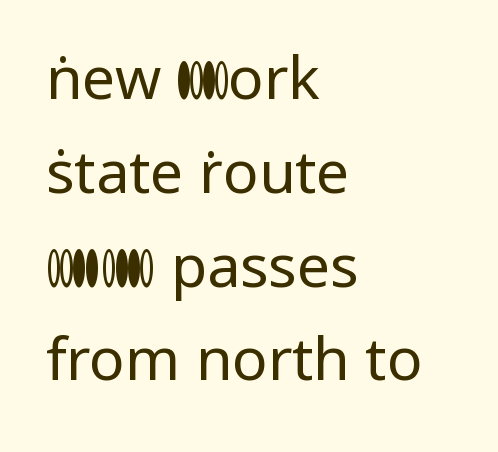
Q: Is the text bold? A: No.
Q: Is the text italic (slanted)? A: No, it is upright.
Q: Is the typeface a serif or a sans-serif typeface? A: Sans-serif.
Q: Is the text underlined? A: No.
Q: How is the paragraph aligned? A: Left-aligned.
Q: Is the spacing between letters normal or unusually wide? A: Normal.
Q: Is the spacing between lines tight, normal or loose? A: Normal.
Q: Width (condensed, normal, or wide)? A: Normal.
Q: Stroke contrast? A: Low.
Q: x-height? A: Medium.
Q: Monospaced? A: No.
